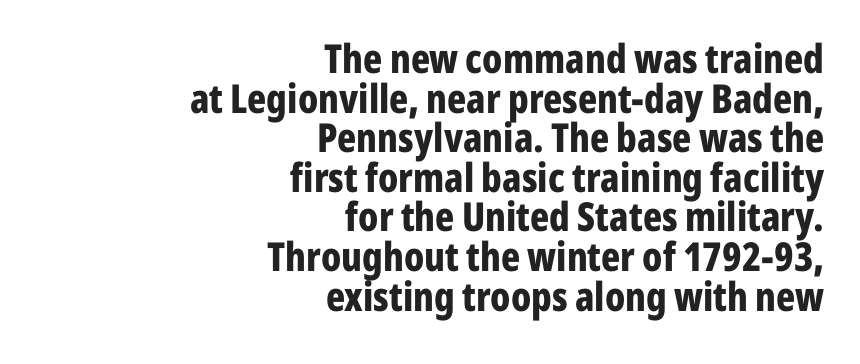
The typesetter chose a ragged-left arrangement here. The passage shown is typed in a proportional face where columns would drift. The block of text is dense from top to bottom, with scant space between rows. The lettering stays uniformly vertical, giving the passage a roman look.
